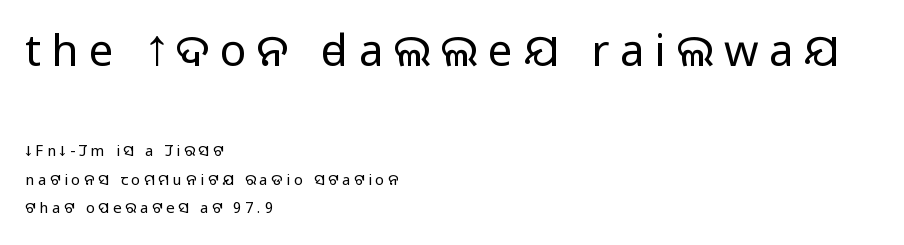
The image shows 44 px regular-weight sans-serif type, upright; set left-aligned, line spacing 1.87x, unusually wide letter spacing (+0.24 em), not underlined; the first (top) block is 2.93x larger; low stroke contrast and a large x-height.
